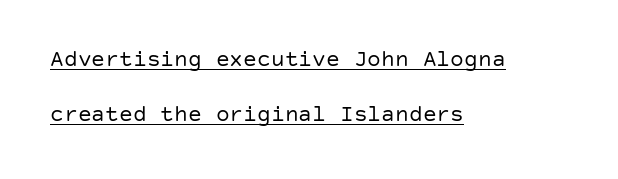
Does a line run under the words? Yes, clearly. Line spacing here is loose. Is there any slant? The stems are plumb. The strokes carry an ordinary text weight at most. Short and long lines alike share a common starting point at left. You could call the tracking neutral — neither tight nor loose.
